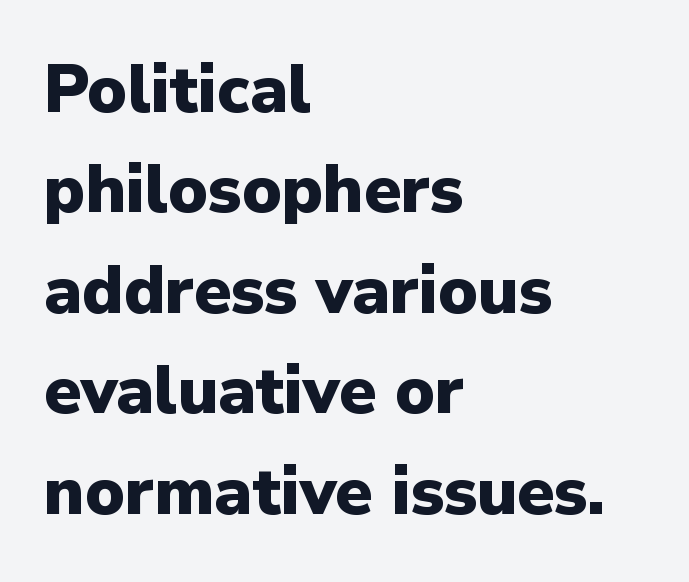
The image shows 67 px heavy sans-serif type, upright; set left-aligned, normal line spacing (1.5x), normal letter spacing, not underlined; low stroke contrast and a medium x-height.
